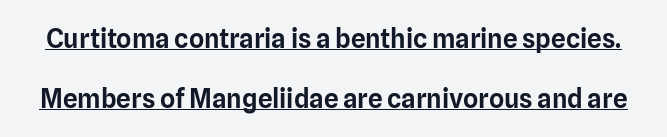
The image shows 26 px text type, upright; set loose line spacing (2.3x), normal letter spacing, underlined.
